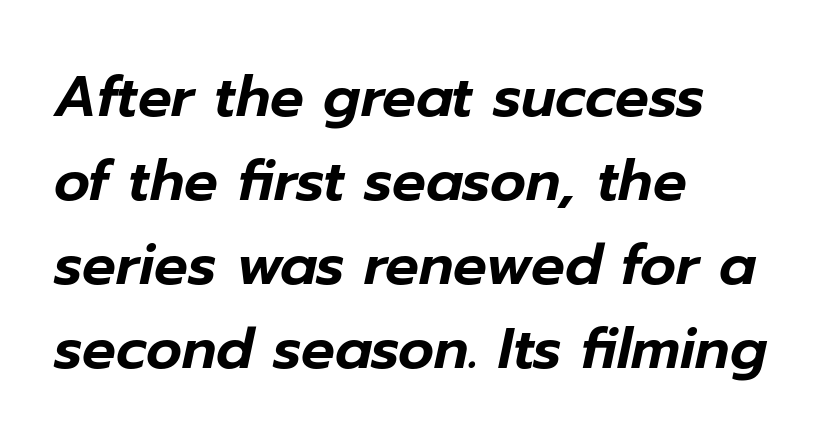
Does the lettering tilt? It does — this is italic. Each line starts at the same left margin while the right side varies. Varying glyph widths throughout — classic text-font behaviour. Quick note: underline off. The lines sit at an ordinary, default distance from one another. Standard letterfit; no display-style spreading of the glyphs.
